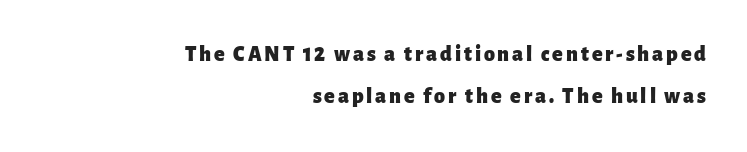
{"italic": "no", "bold": "yes", "underline": "no", "align": "right", "line_spacing": "loose", "line_spacing_ratio": 1.92, "glyph_px": 22}
